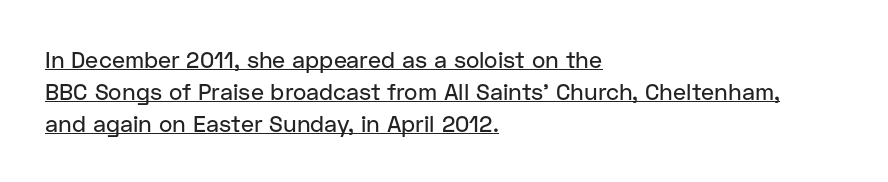
{"italic": "no", "underline": "yes", "align": "left", "line_spacing": "normal", "line_spacing_ratio": 1.39, "letter_spacing": "normal", "letter_spacing_em": 0.0, "glyph_px": 23}
